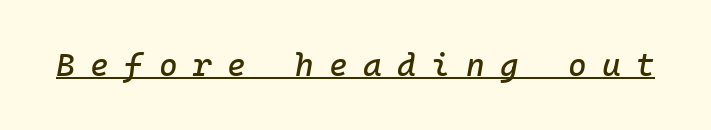
{"italic": "yes", "lean": "right", "slant_degrees": 10, "width": "normal", "stroke_contrast": "low", "x_height": "medium", "underline": "yes", "letter_spacing": "wide", "letter_spacing_em": 0.48, "glyph_px": 32}
